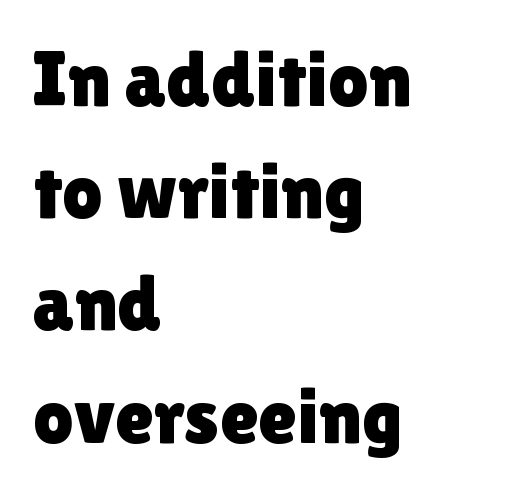
{"serif": "no", "italic": "no", "width": "normal", "x_height": "medium", "monospaced": "no", "underline": "no", "align": "left", "line_spacing": "normal", "line_spacing_ratio": 1.42, "letter_spacing": "normal", "letter_spacing_em": 0.0, "glyph_px": 79}
